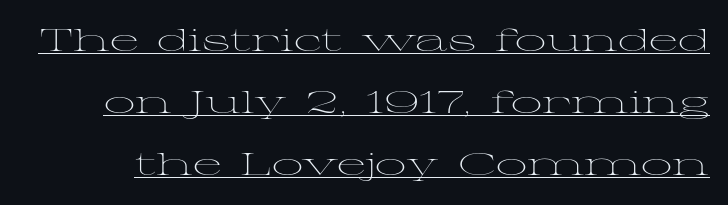
The image shows 31 px light, wide serif type, upright; set loose line spacing (2.0x), normal letter spacing, underlined; medium stroke contrast and a medium x-height.
